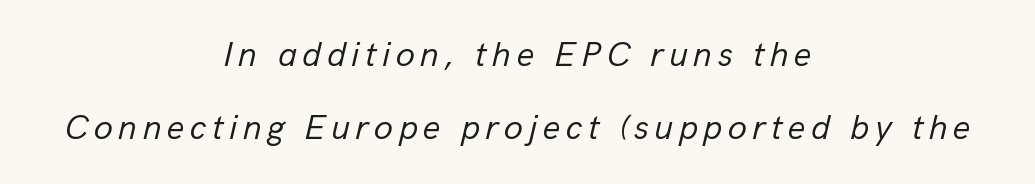
Q: Is the text bold? A: No.
Q: Is the text italic (slanted)? A: Yes, it leans right by about 13 degrees.
Q: Is the text underlined? A: No.
Q: How is the paragraph aligned? A: Centered.
Q: Is the spacing between lines tight, normal or loose? A: Loose.
Q: Width (condensed, normal, or wide)? A: Normal.
Q: Stroke contrast? A: Low.
Q: x-height? A: Medium.
Q: Monospaced? A: No.
